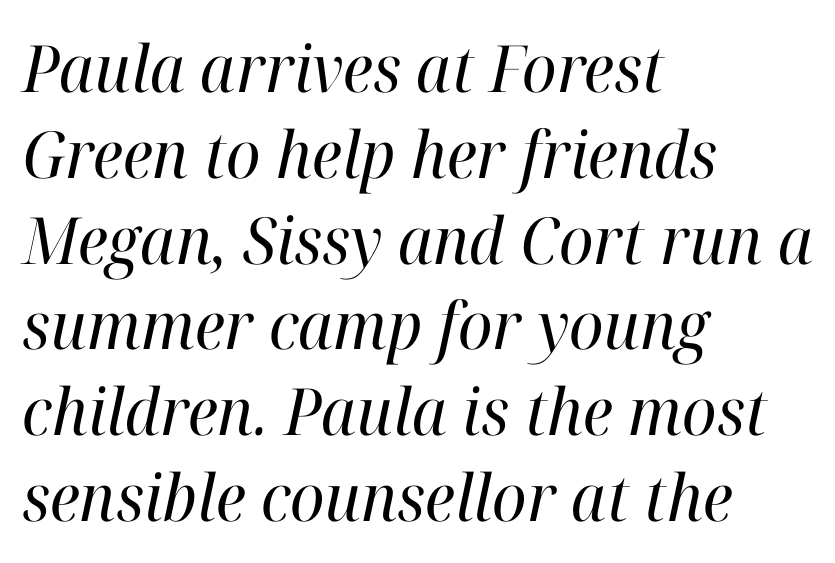
Line beginnings align vertically; line endings do not. Evenly set lines give the paragraph a standard silhouette. Letter spacing: default. Counters stay open thanks to moderate or lighter strokes.
